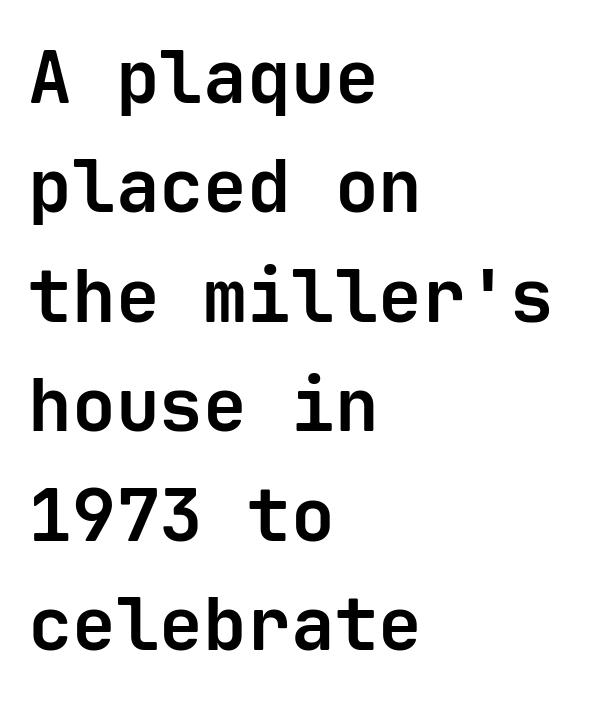
Q: Is the text bold? A: Yes.
Q: Is the text italic (slanted)? A: No, it is upright.
Q: Is the typeface a serif or a sans-serif typeface? A: Sans-serif.
Q: Is the text underlined? A: No.
Q: How is the paragraph aligned? A: Left-aligned.
Q: Is the spacing between letters normal or unusually wide? A: Normal.
Q: Is the spacing between lines tight, normal or loose? A: Normal.
Q: Width (condensed, normal, or wide)? A: Normal.
Q: Stroke contrast? A: Low.
Q: x-height? A: Medium.
Q: Monospaced? A: Yes.
